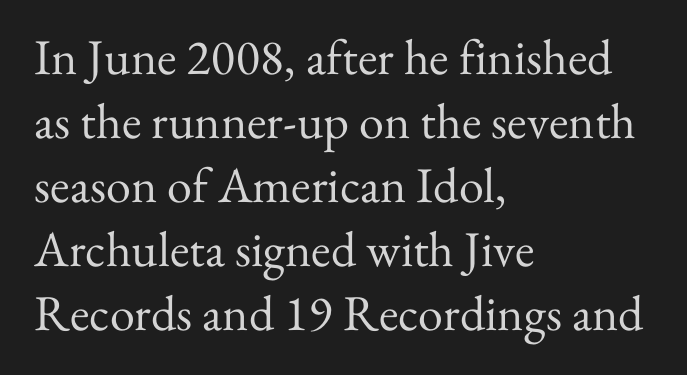
Alignment: flush left. Posture: straight, roman, zero tilt. Caption: standard tracking, unaltered. Old-style or modern, the face here clearly has serifs.
